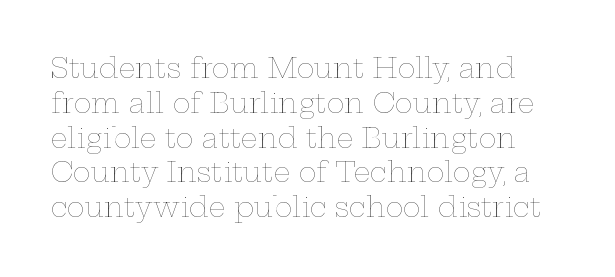
The image shows 27 px text type, upright; set normal line spacing (1.29x), normal letter spacing, not underlined.
